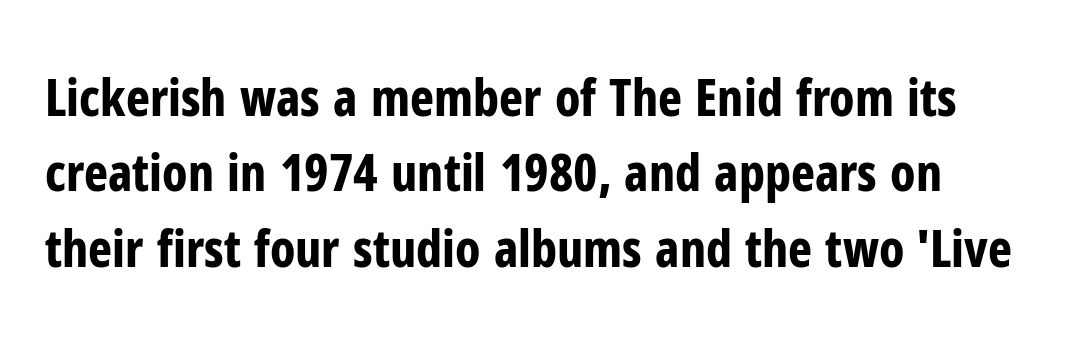
Q: Is the text bold? A: Yes.
Q: Is the text italic (slanted)? A: No, it is upright.
Q: Is the typeface a serif or a sans-serif typeface? A: Sans-serif.
Q: Is the text underlined? A: No.
Q: Is the spacing between letters normal or unusually wide? A: Normal.
Q: Is the spacing between lines tight, normal or loose? A: Normal.
Q: Width (condensed, normal, or wide)? A: Condensed.
Q: Stroke contrast? A: Low.
Q: x-height? A: Medium.
Q: Monospaced? A: No.
